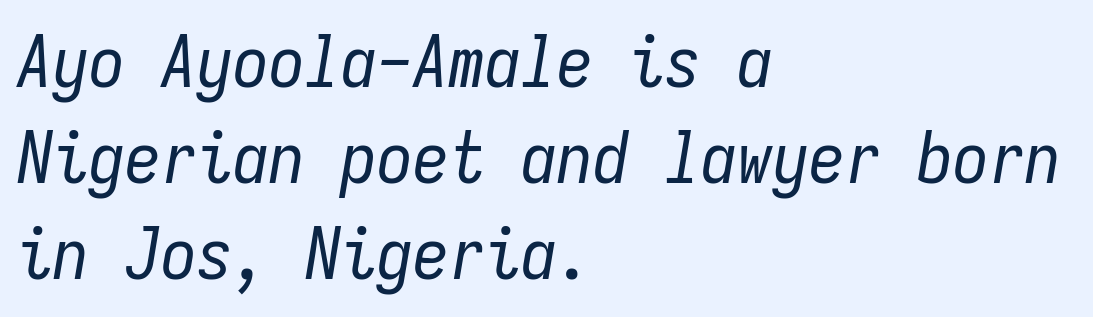
Q: Is the text bold? A: No.
Q: Is the text italic (slanted)? A: Yes, it leans right by about 9 degrees.
Q: Is the text underlined? A: No.
Q: How is the paragraph aligned? A: Left-aligned.
Q: Is the spacing between letters normal or unusually wide? A: Normal.
Q: Is the spacing between lines tight, normal or loose? A: Normal.
Q: Width (condensed, normal, or wide)? A: Condensed.
Q: Stroke contrast? A: Low.
Q: x-height? A: Medium.
Q: Monospaced? A: Yes.
